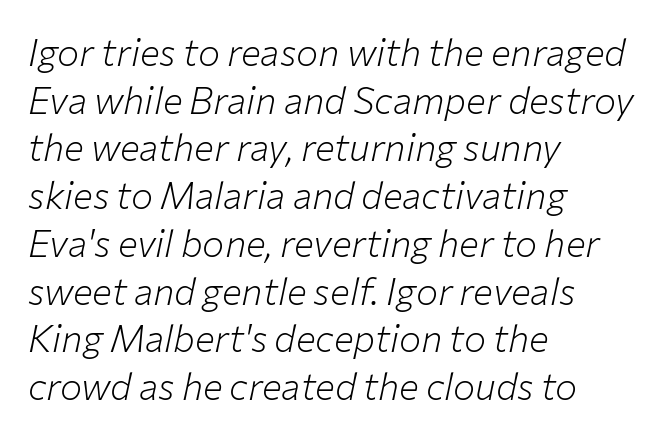
Q: Is the text bold? A: No.
Q: Is the text italic (slanted)? A: Yes, it leans right by about 12 degrees.
Q: Is the text underlined? A: No.
Q: How is the paragraph aligned? A: Left-aligned.
Q: Is the spacing between letters normal or unusually wide? A: Normal.
Q: Is the spacing between lines tight, normal or loose? A: Normal.
Q: Width (condensed, normal, or wide)? A: Normal.
Q: Stroke contrast? A: Low.
Q: x-height? A: Medium.
Q: Monospaced? A: No.
